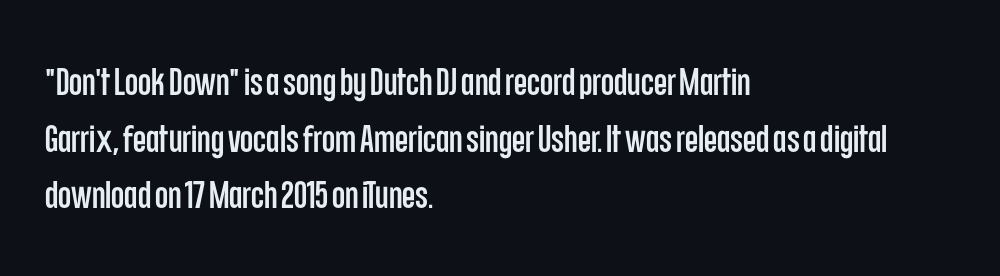
The image shows 38 px condensed sans-serif type, upright; set left-aligned, normal line spacing (1.49x), normal letter spacing, not underlined; low stroke contrast and a large x-height.
